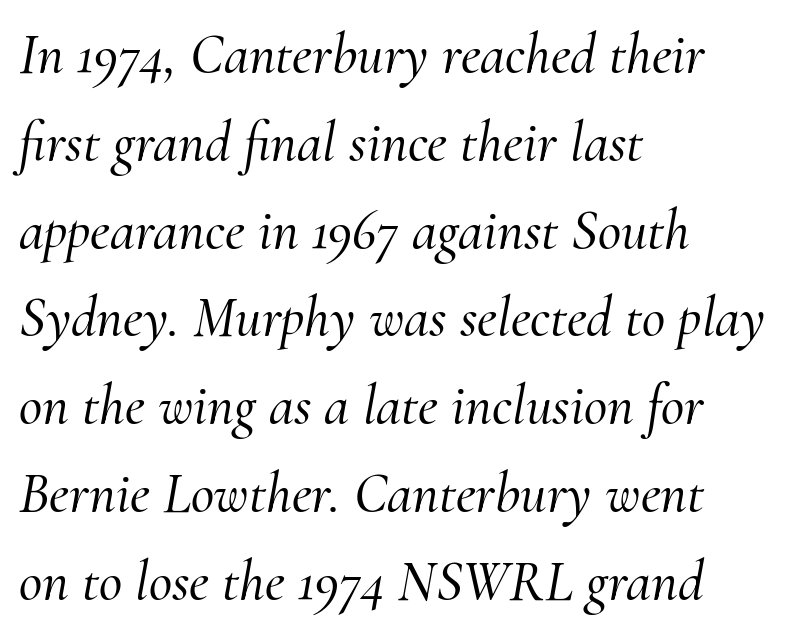
{"serif": "yes", "italic": "yes", "lean": "right", "slant_degrees": 10, "width": "normal", "stroke_contrast": "medium", "x_height": "small", "monospaced": "no", "underline": "no", "align": "left", "line_spacing": "normal", "line_spacing_ratio": 1.54, "letter_spacing": "normal", "letter_spacing_em": 0.0, "glyph_px": 57}
